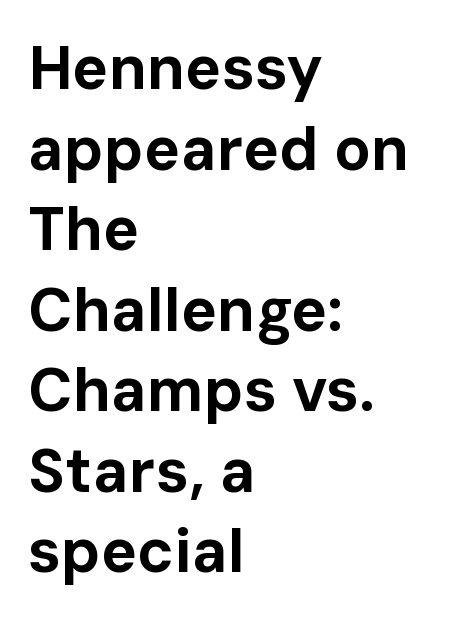
The image shows 61 px bold sans-serif type, upright; set left-aligned, normal line spacing (1.32x), normal letter spacing, not underlined; low stroke contrast and a medium x-height.
